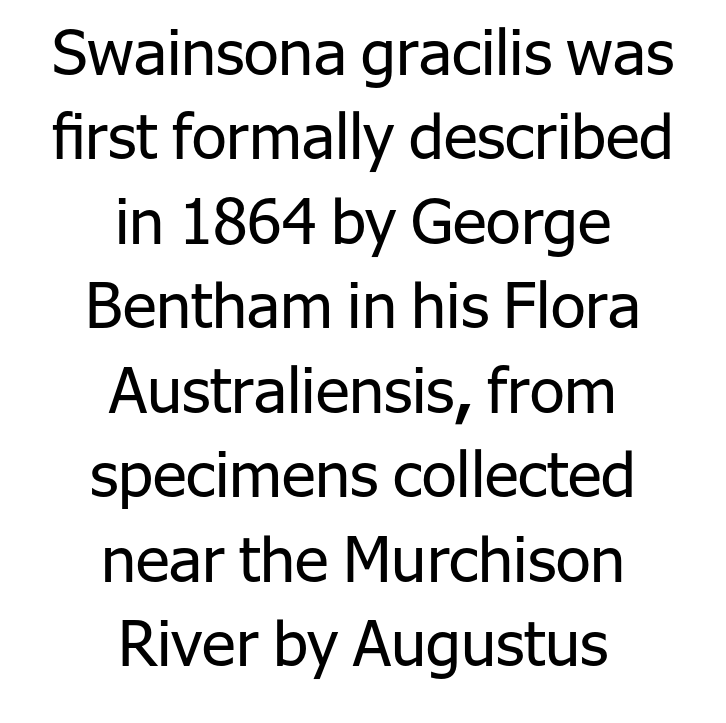
{"serif": "no", "italic": "no", "bold": "no", "weight": "regular", "width": "normal", "stroke_contrast": "low", "x_height": "medium", "monospaced": "no", "underline": "no", "align": "center", "line_spacing": "normal", "line_spacing_ratio": 1.34, "letter_spacing": "normal", "letter_spacing_em": 0.0, "glyph_px": 63}
